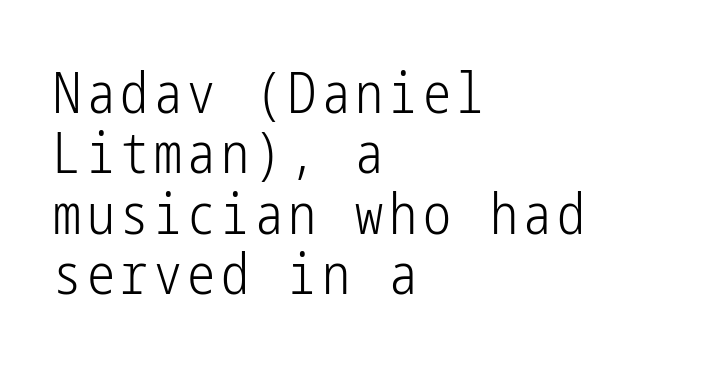
Descender tails drop into unmarked territory. Ordinary non-slanted type is in use. The paragraph has a hard left edge and a soft right edge. Counters stay open thanks to moderate or lighter strokes. Each letter's strokes conclude bluntly, with no projecting serifs.
